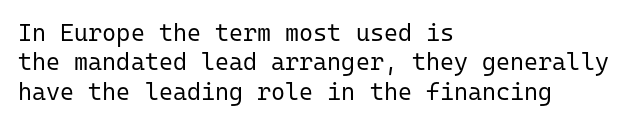
Q: Is the text bold? A: No.
Q: Is the text italic (slanted)? A: No, it is upright.
Q: Is the text underlined? A: No.
Q: How is the paragraph aligned? A: Left-aligned.
Q: Is the spacing between letters normal or unusually wide? A: Normal.
